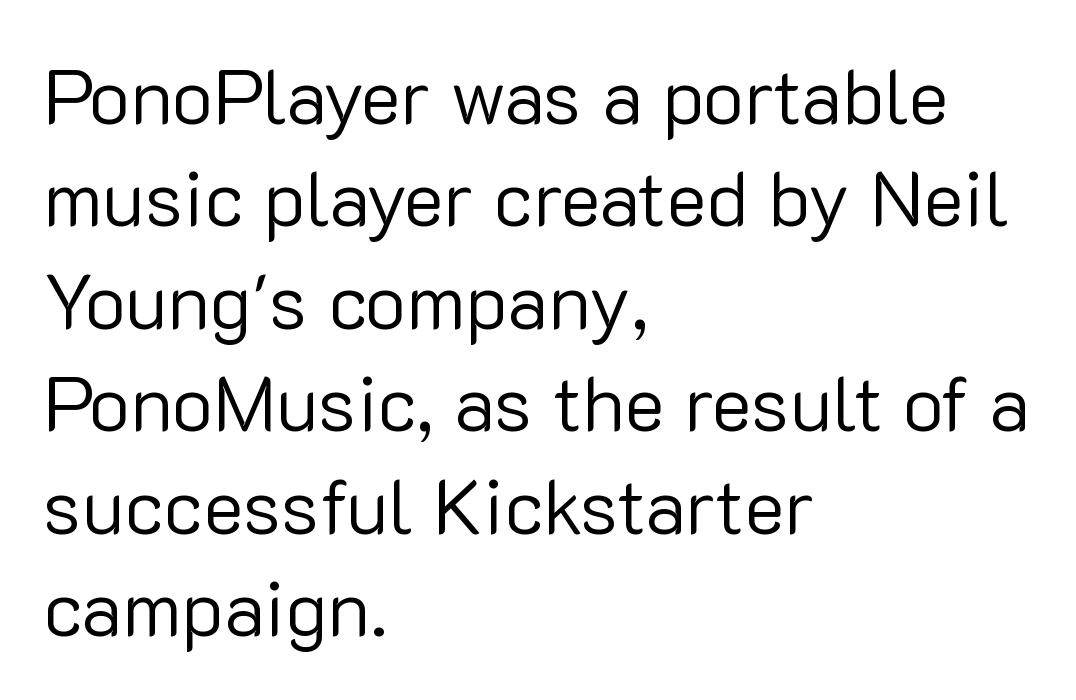
The image shows 77 px regular-weight sans-serif type, upright; set left-aligned, normal line spacing (1.33x), normal letter spacing, not underlined; low stroke contrast and a medium x-height.
